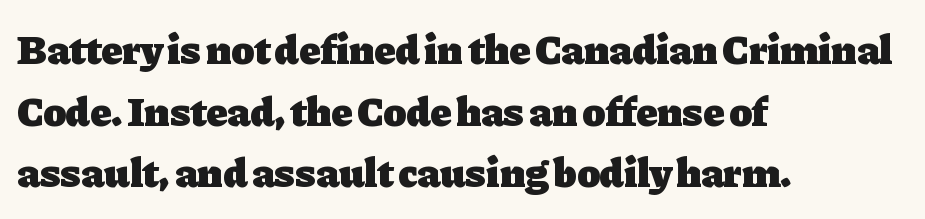
{"serif": "yes", "italic": "no", "bold": "yes", "weight": "heavy", "width": "normal", "stroke_contrast": "low", "x_height": "medium", "monospaced": "no", "underline": "no", "align": "left", "line_spacing": "normal", "line_spacing_ratio": 1.47, "letter_spacing": "normal", "letter_spacing_em": 0.0, "glyph_px": 42}
